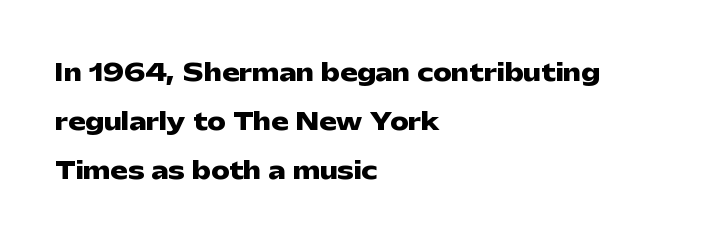
Q: Is the text bold? A: Yes.
Q: Is the text italic (slanted)? A: No, it is upright.
Q: Is the text underlined? A: No.
Q: How is the paragraph aligned? A: Left-aligned.
Q: Is the spacing between letters normal or unusually wide? A: Normal.
Q: Is the spacing between lines tight, normal or loose? A: Loose.
